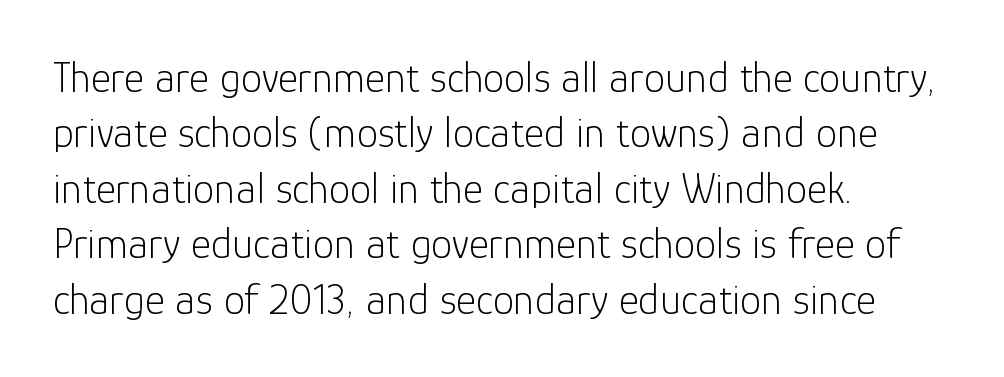
The image shows 43 px light sans-serif type, upright; set left-aligned, normal line spacing (1.29x), normal letter spacing, not underlined; low stroke contrast and a medium x-height.
